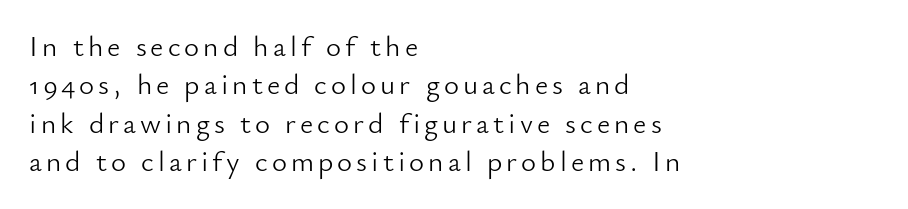
Q: Is the text bold? A: No.
Q: Is the text italic (slanted)? A: No, it is upright.
Q: Is the typeface a serif or a sans-serif typeface? A: Sans-serif.
Q: Is the text underlined? A: No.
Q: How is the paragraph aligned? A: Left-aligned.
Q: Is the spacing between lines tight, normal or loose? A: Normal.
Q: Width (condensed, normal, or wide)? A: Normal.
Q: Stroke contrast? A: Low.
Q: x-height? A: Small.
Q: Monospaced? A: No.
